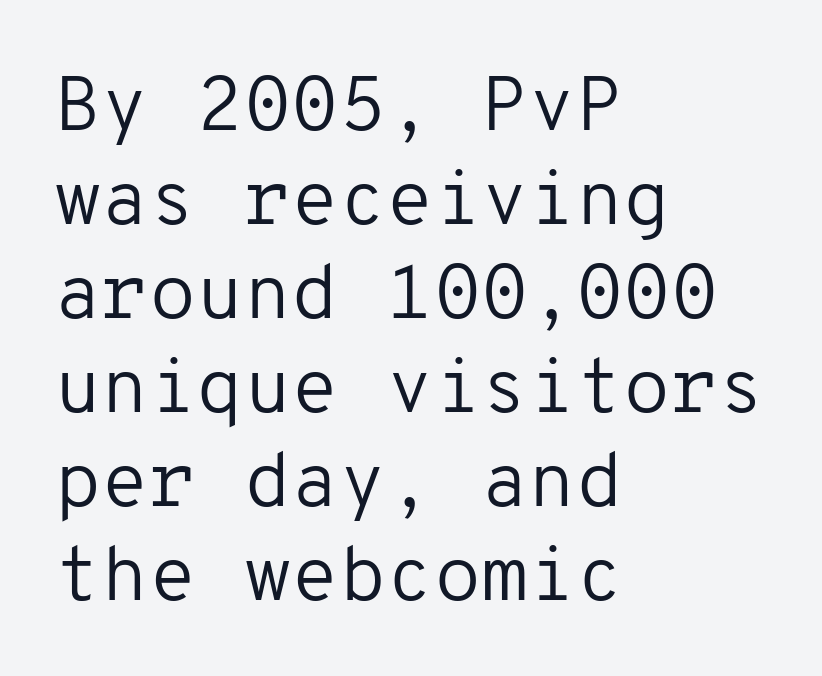
The image shows 77 px regular-weight sans-serif type, upright, monospaced; set left-aligned, line spacing 1.22x, normal letter spacing, not underlined; low stroke contrast and a medium x-height.
